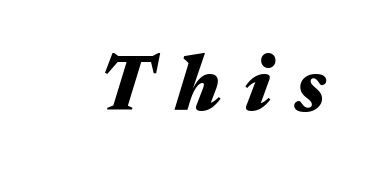
{"italic": "yes", "lean": "right", "slant_degrees": 17, "bold": "yes", "weight": "heavy", "width": "wide", "stroke_contrast": "medium", "x_height": "medium", "monospaced": "no", "underline": "no", "letter_spacing": "wide", "letter_spacing_em": 0.3, "glyph_px": 79}
